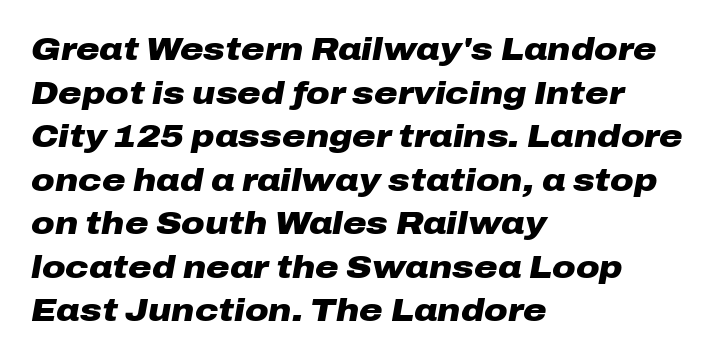
{"italic": "yes", "lean": "right", "slant_degrees": 10, "bold": "yes", "weight": "heavy", "width": "wide", "stroke_contrast": "low", "x_height": "medium", "monospaced": "no", "underline": "no", "align": "left", "line_spacing": "normal", "line_spacing_ratio": 1.36, "letter_spacing": "normal", "letter_spacing_em": 0.0, "glyph_px": 32}
